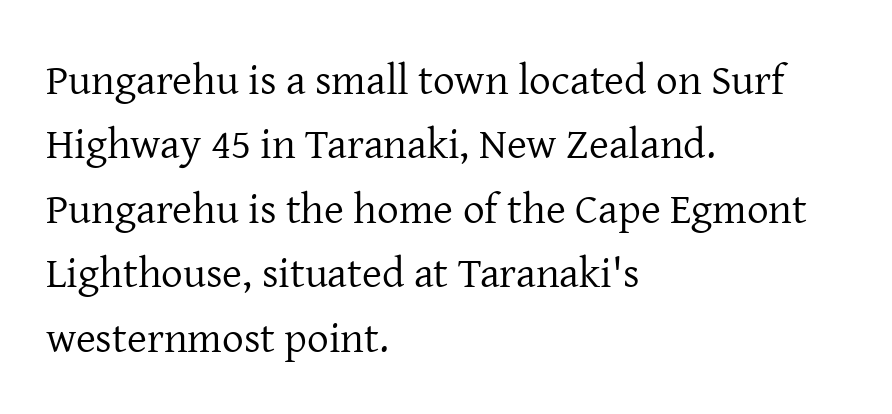
Q: Is the text bold? A: No.
Q: Is the text italic (slanted)? A: No, it is upright.
Q: Is the typeface a serif or a sans-serif typeface? A: Serif.
Q: Is the text underlined? A: No.
Q: How is the paragraph aligned? A: Left-aligned.
Q: Is the spacing between letters normal or unusually wide? A: Normal.
Q: Is the spacing between lines tight, normal or loose? A: Normal.
Q: Width (condensed, normal, or wide)? A: Normal.
Q: Stroke contrast? A: Low.
Q: x-height? A: Medium.
Q: Monospaced? A: No.
